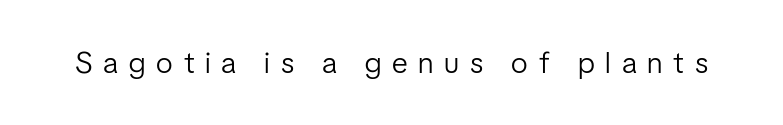
The image shows 30 px light, condensed sans-serif type, upright; set unusually wide letter spacing (+0.36 em), not underlined; low stroke contrast and a medium x-height.
